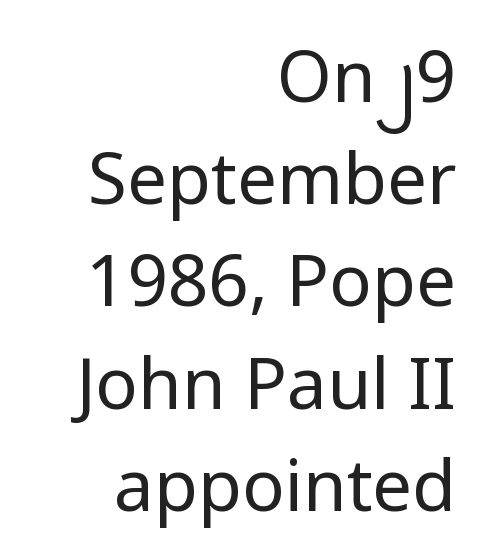
{"serif": "no", "italic": "no", "bold": "no", "weight": "regular", "width": "normal", "stroke_contrast": "low", "x_height": "medium", "monospaced": "no", "underline": "no", "align": "right", "line_spacing": "normal", "line_spacing_ratio": 1.44, "letter_spacing": "normal", "letter_spacing_em": 0.0, "glyph_px": 71}
